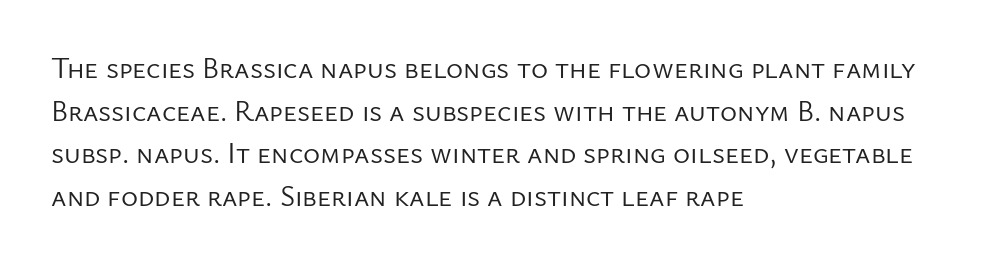
{"serif": "no", "italic": "no", "bold": "no", "weight": "regular", "width": "normal", "stroke_contrast": "low", "x_height": "medium", "monospaced": "no", "underline": "no", "align": "left", "line_spacing": "normal", "line_spacing_ratio": 1.47, "letter_spacing": "normal", "letter_spacing_em": 0.0, "glyph_px": 29}
